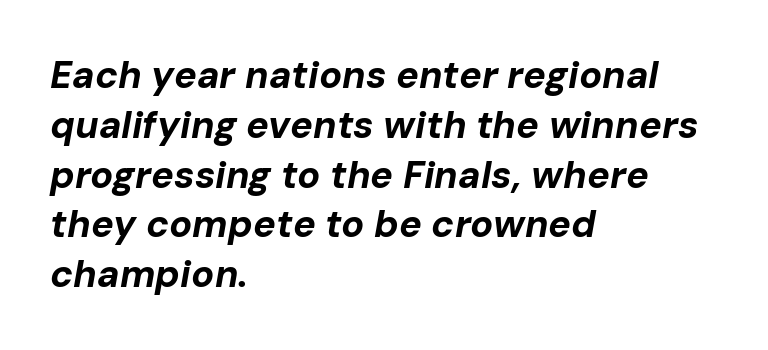
Q: Is the text bold? A: Yes.
Q: Is the text italic (slanted)? A: Yes, it leans right by about 10 degrees.
Q: Is the text underlined? A: No.
Q: How is the paragraph aligned? A: Left-aligned.
Q: Is the spacing between letters normal or unusually wide? A: Normal.
Q: Is the spacing between lines tight, normal or loose? A: Normal.
Q: Width (condensed, normal, or wide)? A: Normal.
Q: Stroke contrast? A: Low.
Q: x-height? A: Medium.
Q: Monospaced? A: No.
